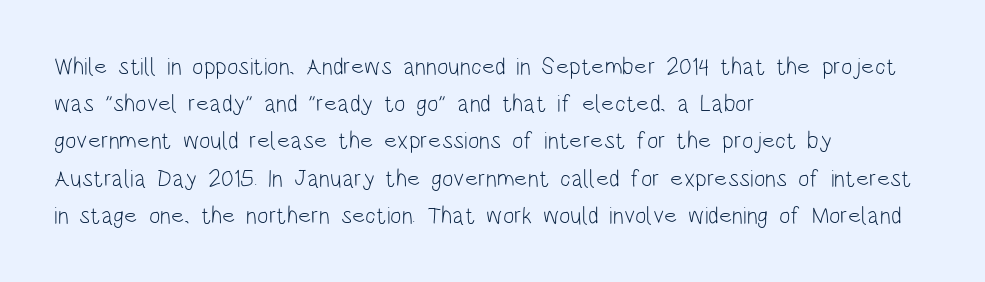
Q: Is the text bold? A: No.
Q: Is the text italic (slanted)? A: No, it is upright.
Q: Is the text underlined? A: No.
Q: How is the paragraph aligned? A: Left-aligned.
Q: Is the spacing between letters normal or unusually wide? A: Normal.
Q: Is the spacing between lines tight, normal or loose? A: Normal.
